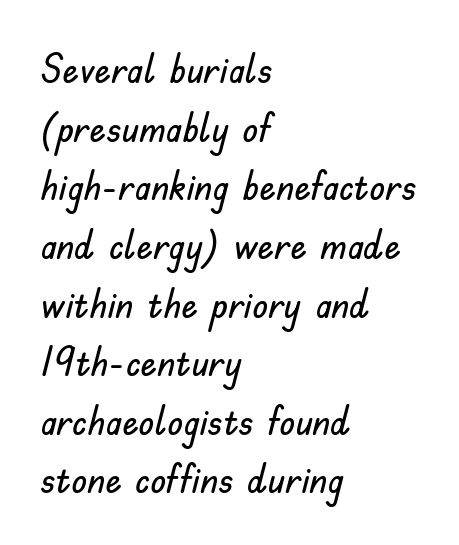
{"serif": "no", "width": "normal", "stroke_contrast": "low", "x_height": "small", "monospaced": "no", "underline": "no", "align": "left", "line_spacing": "normal", "line_spacing_ratio": 1.43, "letter_spacing": "normal", "letter_spacing_em": 0.0, "glyph_px": 41}
